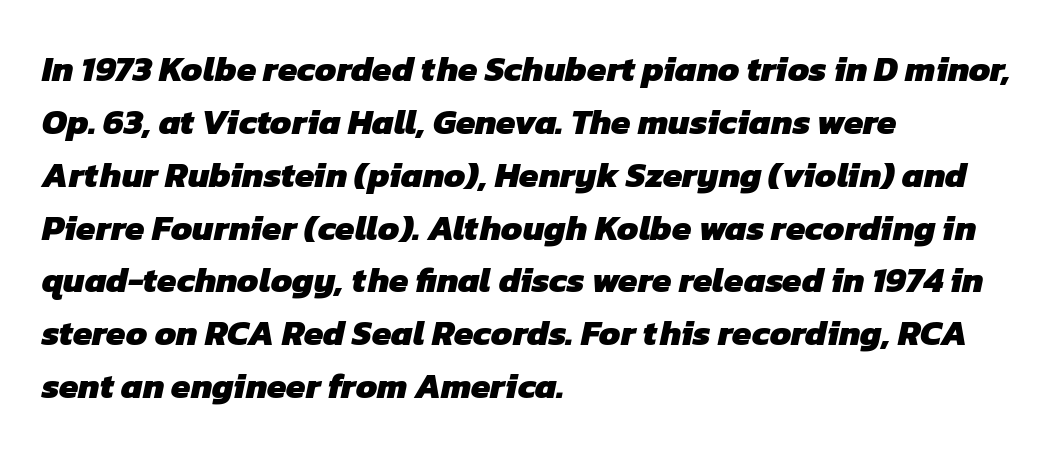
Q: Is the text bold? A: Yes.
Q: Is the typeface a serif or a sans-serif typeface? A: Sans-serif.
Q: Is the text underlined? A: No.
Q: How is the paragraph aligned? A: Left-aligned.
Q: Is the spacing between letters normal or unusually wide? A: Normal.
Q: Is the spacing between lines tight, normal or loose? A: Normal.
Q: Width (condensed, normal, or wide)? A: Normal.
Q: Stroke contrast? A: Low.
Q: x-height? A: Medium.
Q: Monospaced? A: No.
